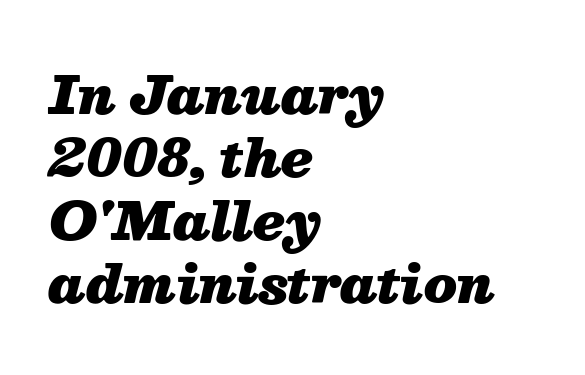
Check the space under the baseline: it is left empty. The paragraph shown leans on its left margin. The lettering tilts uniformly, giving the passage an italic look. The strokes are fattened all the way to bold.
